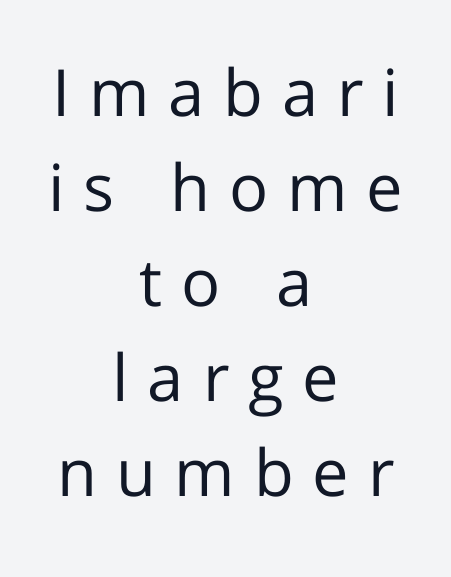
The image shows 65 px regular-weight sans-serif type, upright; set centered, normal line spacing (1.46x), unusually wide letter spacing (+0.29 em), not underlined; low stroke contrast and a medium x-height.
